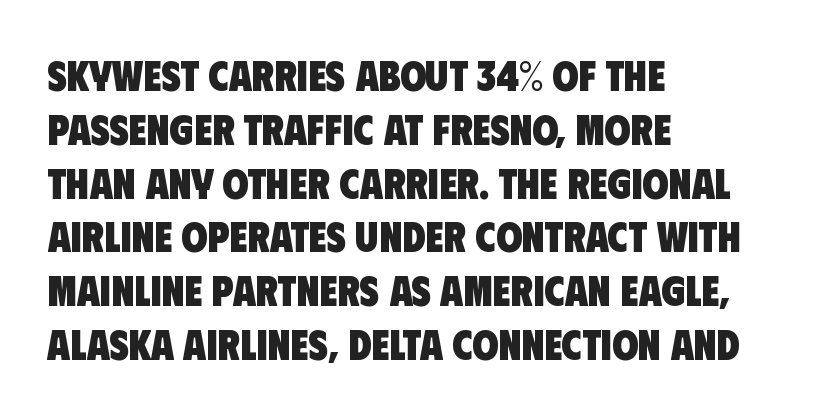
{"serif": "no", "bold": "yes", "weight": "heavy", "width": "condensed", "stroke_contrast": "low", "x_height": "large", "monospaced": "no", "underline": "no", "align": "left", "line_spacing": "normal", "line_spacing_ratio": 1.28, "letter_spacing": "normal", "letter_spacing_em": 0.0, "glyph_px": 42}
